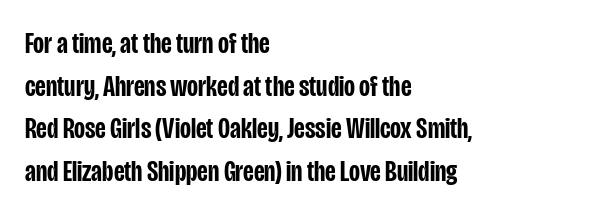
The image shows 30 px semibold, condensed sans-serif type, upright; set left-aligned, normal line spacing (1.42x), normal letter spacing, not underlined; low stroke contrast and a large x-height.
